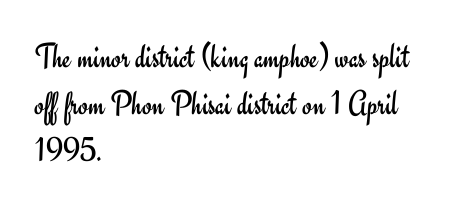
Q: Is the text bold? A: No.
Q: Is the text italic (slanted)? A: Yes.
Q: Is the typeface a serif or a sans-serif typeface? A: Sans-serif.
Q: Is the text underlined? A: No.
Q: How is the paragraph aligned? A: Left-aligned.
Q: Is the spacing between letters normal or unusually wide? A: Normal.
Q: Is the spacing between lines tight, normal or loose? A: Normal.
Q: Width (condensed, normal, or wide)? A: Normal.
Q: Stroke contrast? A: Low.
Q: x-height? A: Small.
Q: Monospaced? A: No.
